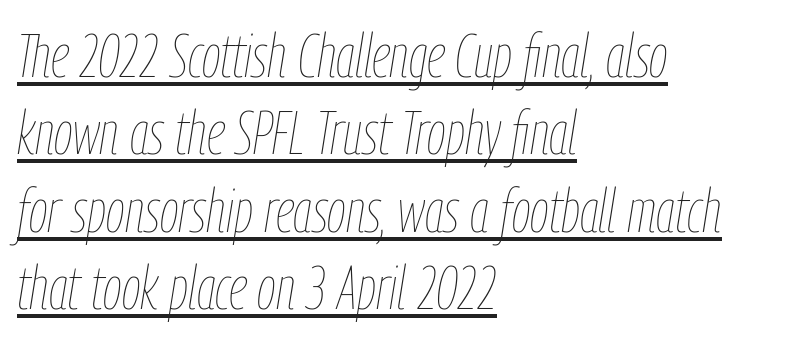
Q: Is the text bold? A: No.
Q: Is the text italic (slanted)? A: Yes, it leans right by about 9 degrees.
Q: Is the text underlined? A: Yes.
Q: How is the paragraph aligned? A: Left-aligned.
Q: Is the spacing between letters normal or unusually wide? A: Normal.
Q: Is the spacing between lines tight, normal or loose? A: Normal.
Q: Width (condensed, normal, or wide)? A: Condensed.
Q: Stroke contrast? A: Low.
Q: x-height? A: Medium.
Q: Monospaced? A: No.
